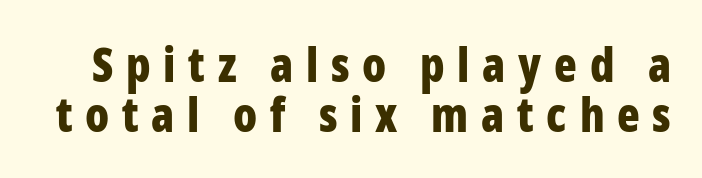
The image shows 47 px bold, condensed sans-serif type, upright; set tight line spacing (1.07x), unusually wide letter spacing (+0.27 em), not underlined; low stroke contrast and a medium x-height.
